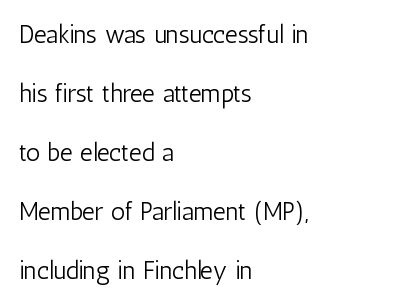
The image shows 25 px text type, upright; set left-aligned, loose line spacing (2.36x), normal letter spacing, not underlined.
